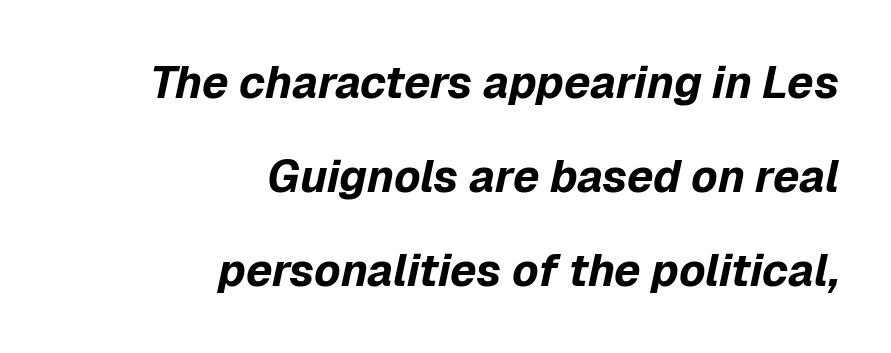
The image shows 45 px bold type, italic (leaning right); set right-aligned, loose line spacing (2.09x), normal letter spacing, not underlined; low stroke contrast and a medium x-height.
